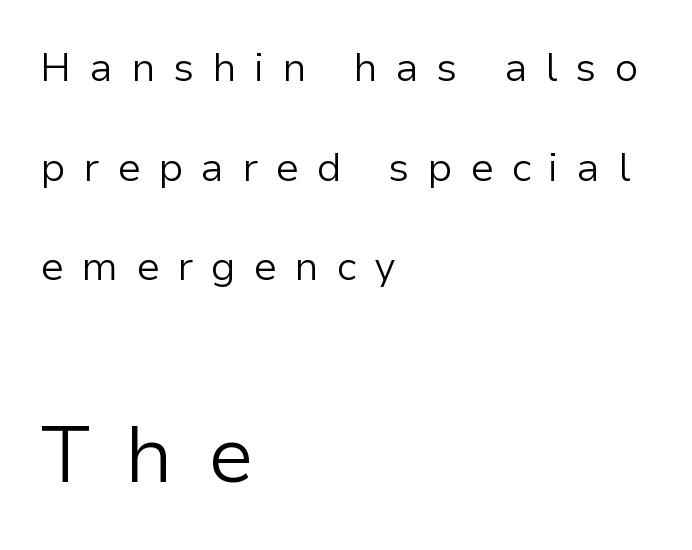
The image shows 79 px light sans-serif type, upright; set left-aligned, loose line spacing (2.49x), unusually wide letter spacing (+0.44 em), not underlined; the second (bottom) block is 1.98x larger; low stroke contrast and a medium x-height.
